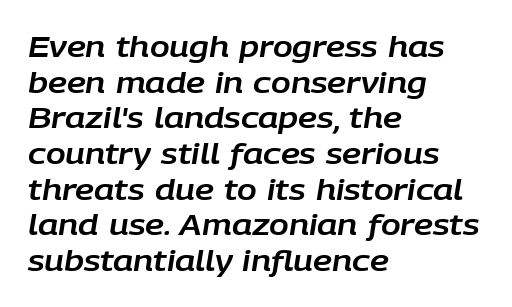
Q: Is the text italic (slanted)? A: Yes, it leans right by about 9 degrees.
Q: Is the text underlined? A: No.
Q: How is the paragraph aligned? A: Left-aligned.
Q: Is the spacing between letters normal or unusually wide? A: Normal.
Q: Width (condensed, normal, or wide)? A: Normal.
Q: Stroke contrast? A: Low.
Q: x-height? A: Large.
Q: Monospaced? A: No.
